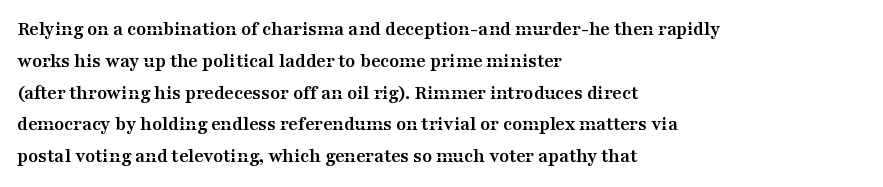
The image shows 20 px bold type, upright; set left-aligned, normal line spacing (1.59x), normal letter spacing, not underlined.
